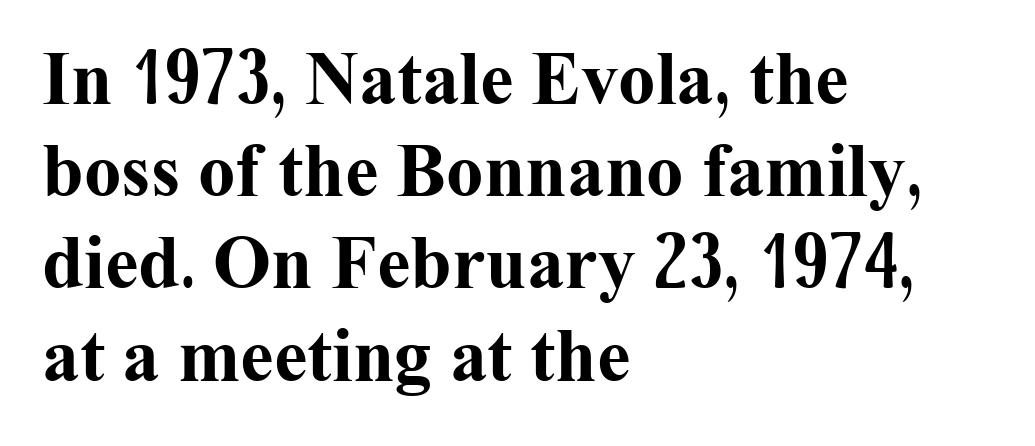
{"serif": "yes", "italic": "no", "bold": "yes", "weight": "bold", "width": "normal", "stroke_contrast": "medium", "x_height": "medium", "monospaced": "no", "underline": "no", "align": "left", "line_spacing_ratio": 1.23, "letter_spacing": "normal", "letter_spacing_em": 0.0, "glyph_px": 75}
